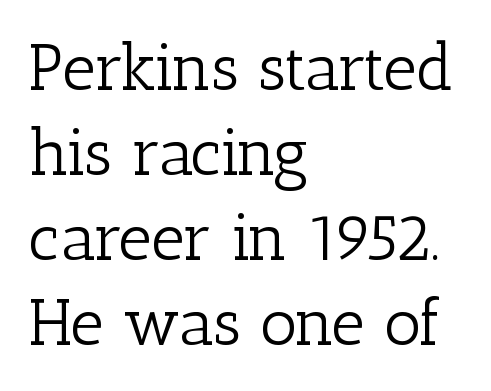
Q: Is the text bold? A: No.
Q: Is the text italic (slanted)? A: No, it is upright.
Q: Is the typeface a serif or a sans-serif typeface? A: Serif.
Q: Is the text underlined? A: No.
Q: How is the paragraph aligned? A: Left-aligned.
Q: Is the spacing between letters normal or unusually wide? A: Normal.
Q: Is the spacing between lines tight, normal or loose? A: Normal.
Q: Width (condensed, normal, or wide)? A: Normal.
Q: Stroke contrast? A: Low.
Q: x-height? A: Medium.
Q: Monospaced? A: No.
